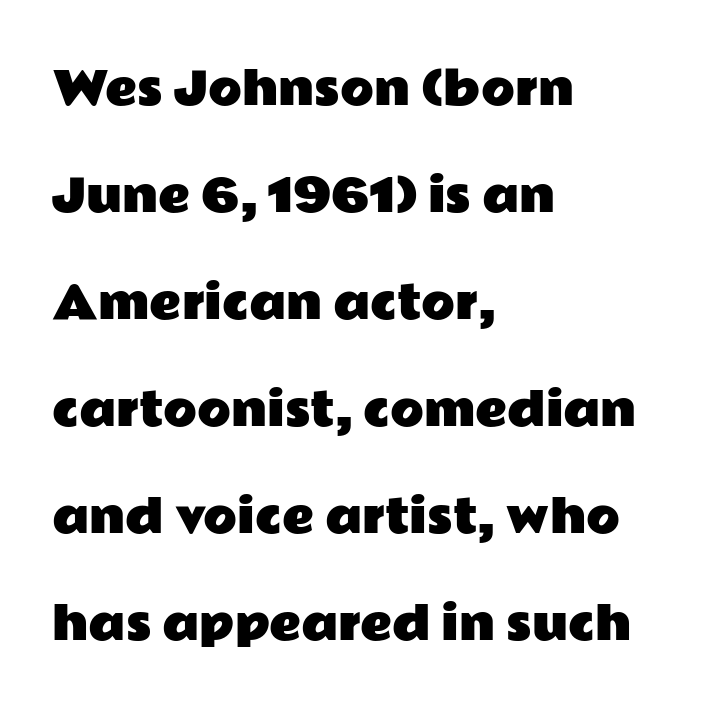
{"serif": "no", "italic": "no", "width": "wide", "stroke_contrast": "low", "x_height": "medium", "monospaced": "no", "underline": "no", "align": "left", "line_spacing": "loose", "line_spacing_ratio": 2.43, "letter_spacing": "normal", "letter_spacing_em": 0.0, "glyph_px": 44}
